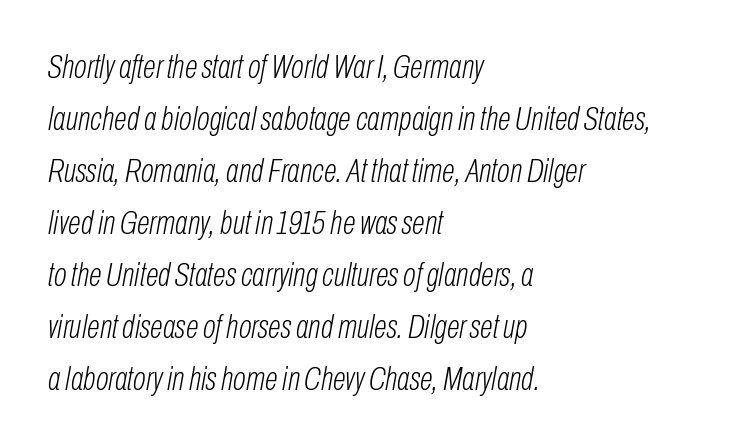
The image shows 34 px light, condensed type, italic (leaning right); set left-aligned, normal line spacing (1.53x), normal letter spacing, not underlined; low stroke contrast and a medium x-height.
